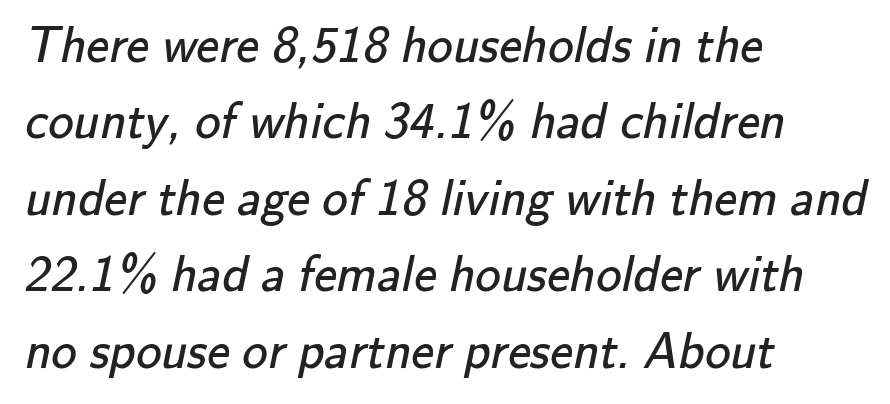
If you drew a ruler down the left edge, every line would touch it. No extra tracking has been applied to these lines. The rendering uses a moderate line-height, typical for paragraphs. No word sits above an underline. No feet cap the strokes, marking this as sans-serif type.
